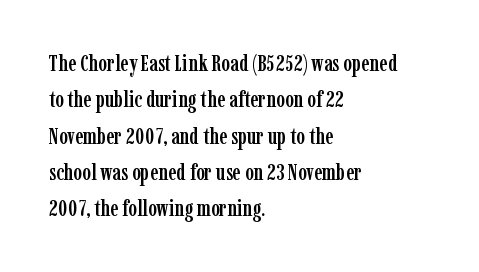
The image shows 23 px text type, upright; set left-aligned, normal line spacing (1.58x), normal letter spacing, not underlined.
